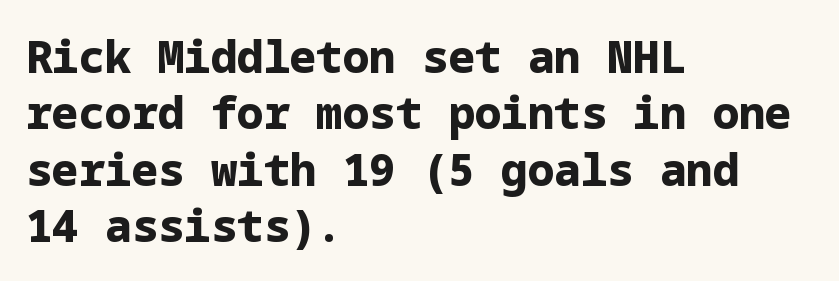
This block has exactly the height ordinary leading produces. Words float on clear page, feet unadorned. Weight: bold. Look at the tracking — it's just the regular setting, nothing added. The face used here is a sans, in the tradition of grotesques and geometrics. These lines are set flush left with a ragged right edge.
